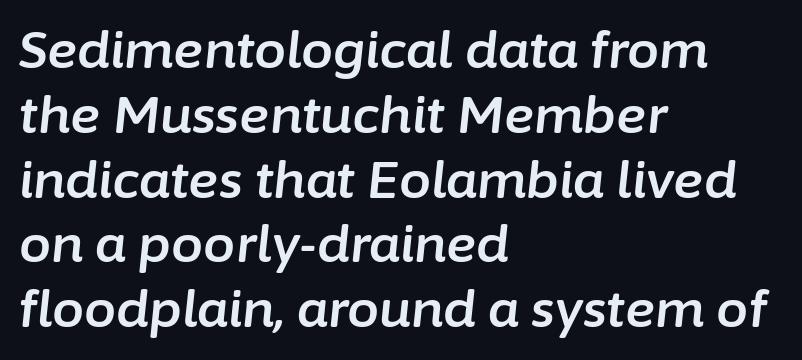
The image shows 51 px text type, italic (leaning right); set left-aligned, normal line spacing (1.27x), normal letter spacing, not underlined; low stroke contrast and a medium x-height.
